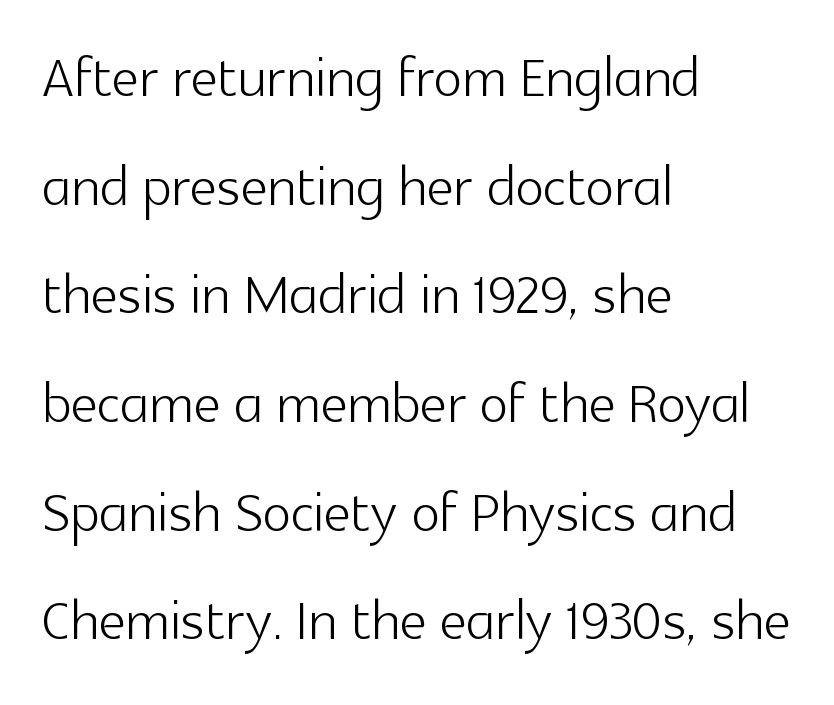
Q: Is the text bold? A: No.
Q: Is the text italic (slanted)? A: No, it is upright.
Q: Is the typeface a serif or a sans-serif typeface? A: Sans-serif.
Q: Is the text underlined? A: No.
Q: How is the paragraph aligned? A: Left-aligned.
Q: Is the spacing between letters normal or unusually wide? A: Normal.
Q: Is the spacing between lines tight, normal or loose? A: Normal.
Q: Width (condensed, normal, or wide)? A: Normal.
Q: x-height? A: Medium.
Q: Monospaced? A: No.
